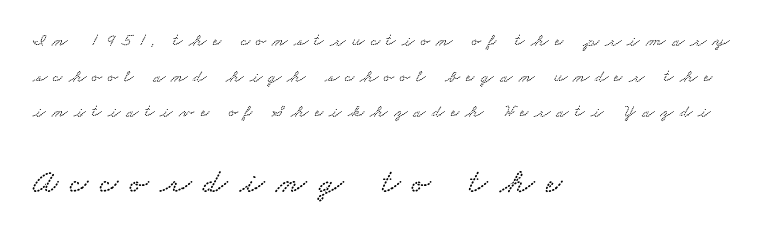
{"serif": "yes", "width": "wide", "stroke_contrast": "low", "x_height": "small", "monospaced": "no", "underline": "no", "align": "left", "line_spacing": "loose", "line_spacing_ratio": 1.98, "letter_spacing": "wide", "letter_spacing_em": 0.35, "larger_block": "second", "size_ratio": 1.94, "glyph_px": 35}
